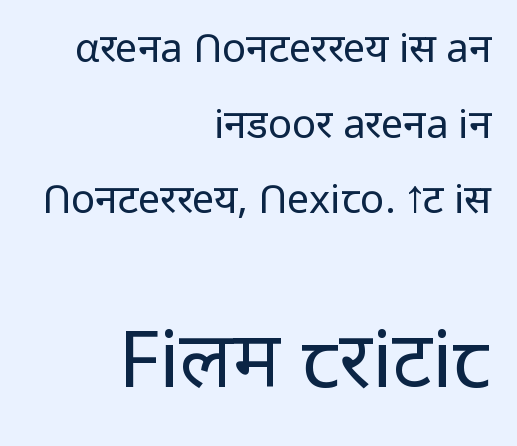
{"serif": "no", "italic": "no", "bold": "no", "weight": "regular", "width": "normal", "stroke_contrast": "low", "x_height": "medium", "monospaced": "no", "underline": "no", "align": "right", "line_spacing_ratio": 1.89, "letter_spacing": "normal", "letter_spacing_em": 0.0, "larger_block": "second", "size_ratio": 1.98, "glyph_px": 79}
